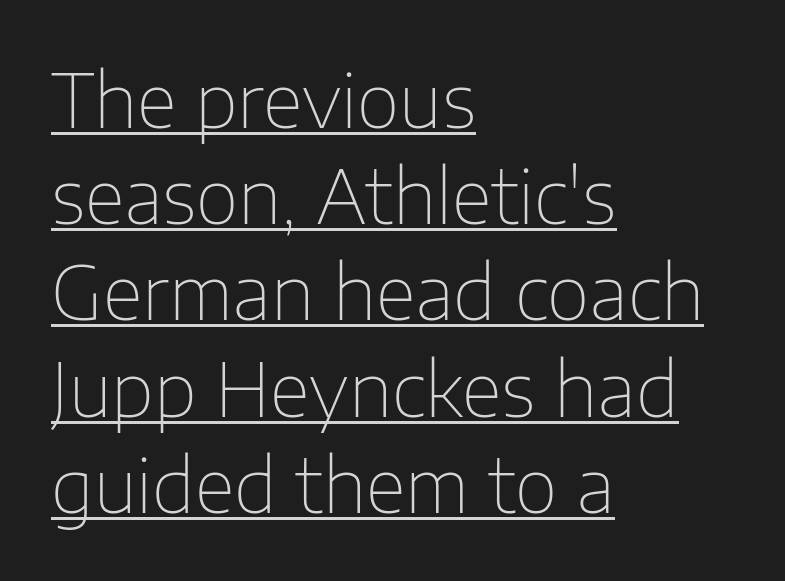
A typesetter would mark this as roman, not italic. Nothing unusual about the tracking: characters are spaced as the font intends. Beneath each row of characters lies a ruled line. The glyphs in this specimen are sans serif.
